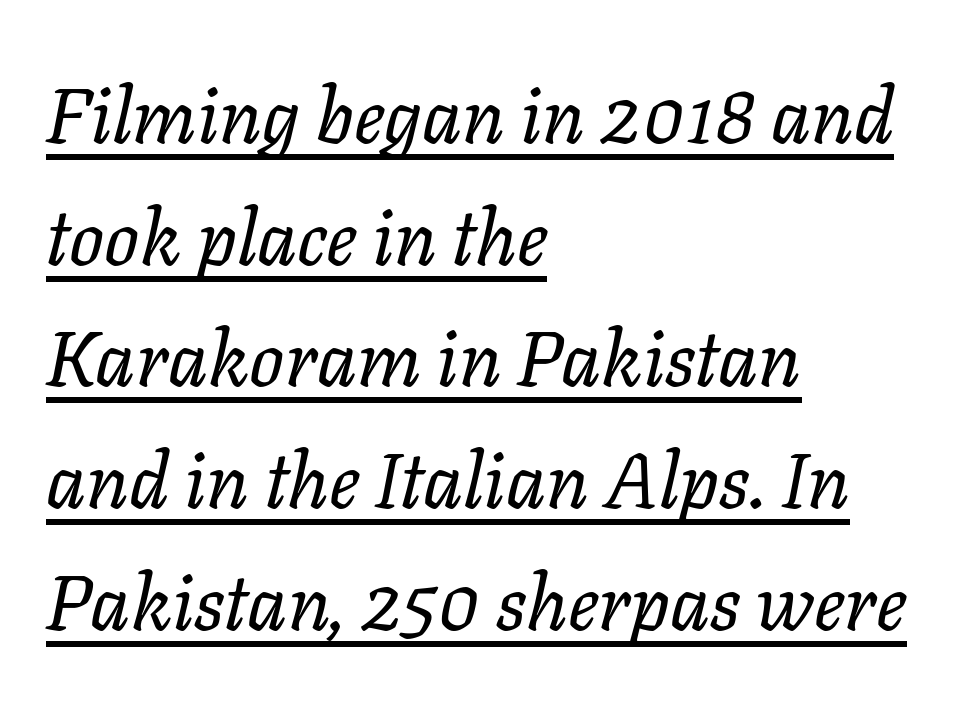
The image shows 77 px regular-weight type, italic (leaning right); set left-aligned, normal line spacing (1.58x), normal letter spacing, underlined; low stroke contrast and a medium x-height.
